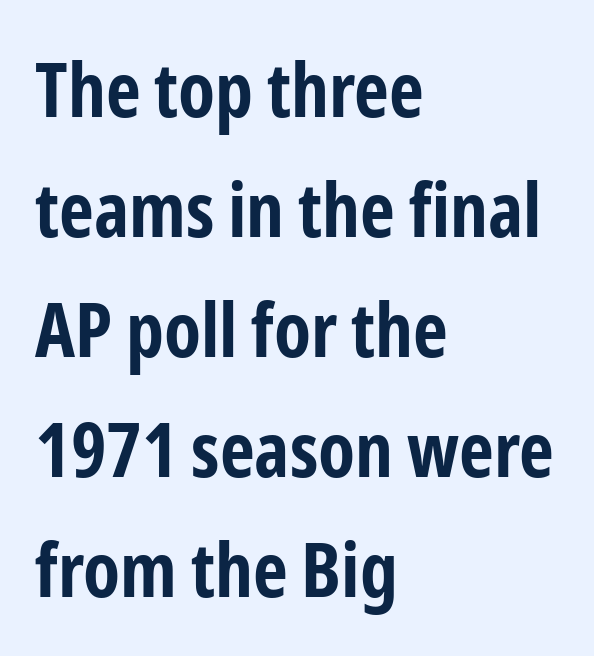
{"serif": "no", "italic": "no", "bold": "yes", "weight": "bold", "width": "condensed", "stroke_contrast": "low", "x_height": "medium", "monospaced": "no", "underline": "no", "align": "left", "line_spacing": "normal", "line_spacing_ratio": 1.58, "letter_spacing": "normal", "letter_spacing_em": 0.0, "glyph_px": 76}
